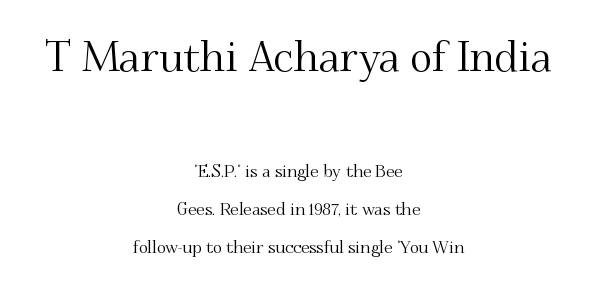
{"serif": "yes", "italic": "no", "width": "normal", "stroke_contrast": "medium", "x_height": "small", "monospaced": "no", "underline": "no", "align": "center", "line_spacing": "loose", "line_spacing_ratio": 2.24, "letter_spacing": "normal", "letter_spacing_em": 0.0, "larger_block": "first", "size_ratio": 2.47, "glyph_px": 42}
